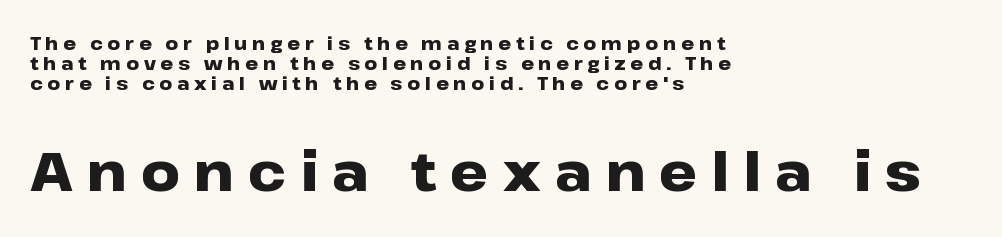
The image shows 54 px heavy, wide sans-serif type, upright; set left-aligned, tight line spacing (1.1x), unusually wide letter spacing (+0.26 em), not underlined; the second (bottom) block is 3.0x larger; low stroke contrast and a medium x-height.
